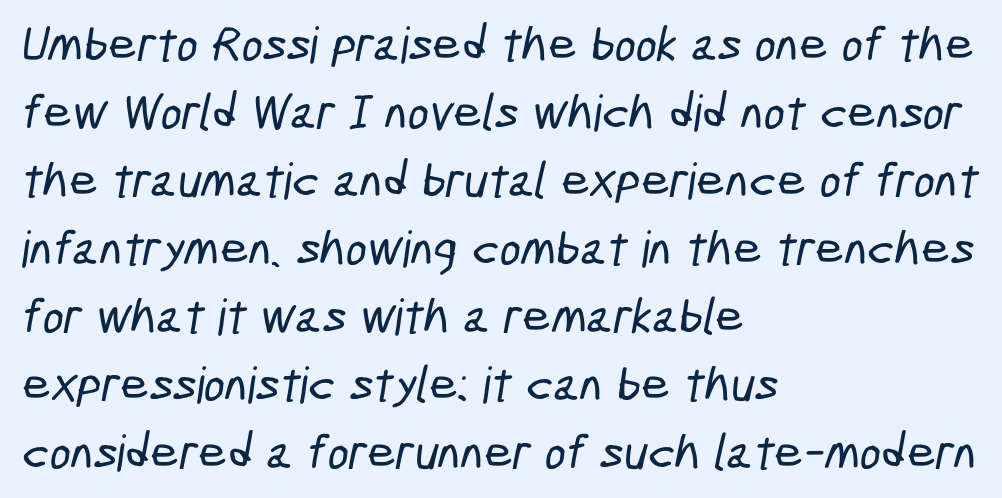
{"serif": "no", "width": "condensed", "stroke_contrast": "low", "x_height": "medium", "monospaced": "no", "underline": "no", "align": "left", "line_spacing": "normal", "line_spacing_ratio": 1.36, "letter_spacing": "normal", "letter_spacing_em": 0.0, "glyph_px": 50}
